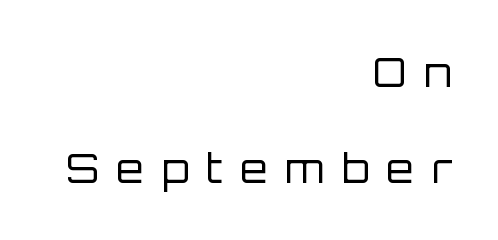
The image shows 40 px regular-weight sans-serif type, upright; set right-aligned, loose line spacing (2.41x), unusually wide letter spacing (+0.44 em), not underlined; low stroke contrast and a large x-height.
